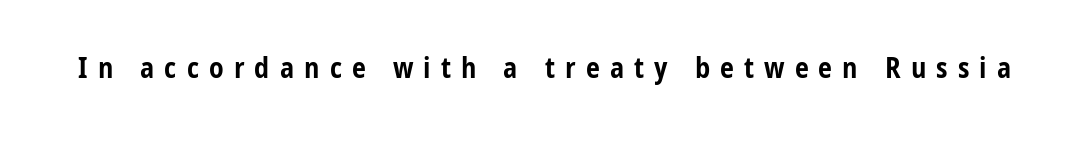
{"serif": "no", "italic": "no", "bold": "yes", "weight": "bold", "width": "condensed", "stroke_contrast": "low", "x_height": "medium", "monospaced": "no", "underline": "no", "letter_spacing": "wide", "letter_spacing_em": 0.36, "glyph_px": 28}
